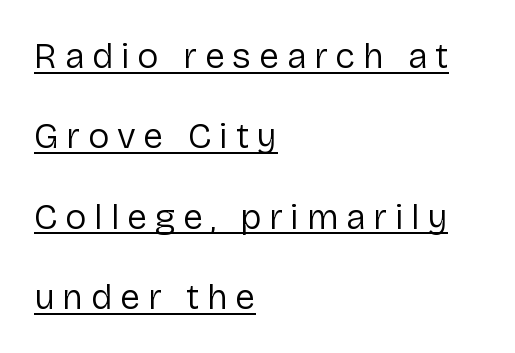
{"serif": "no", "italic": "no", "bold": "no", "weight": "regular", "width": "normal", "stroke_contrast": "low", "x_height": "medium", "monospaced": "no", "underline": "yes", "align": "left", "line_spacing": "loose", "line_spacing_ratio": 2.23, "letter_spacing": "wide", "letter_spacing_em": 0.21, "glyph_px": 36}
